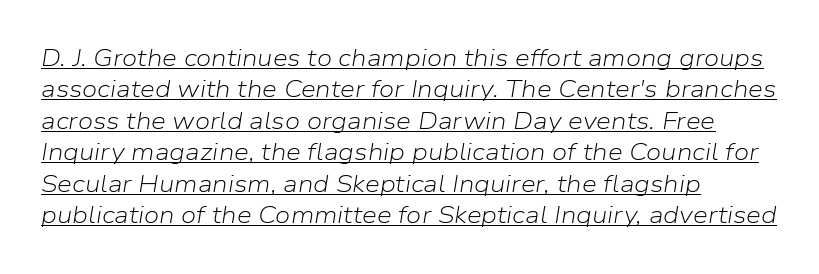
{"italic": "yes", "lean": "right", "slant_degrees": 9, "bold": "no", "underline": "yes", "align": "left", "line_spacing": "normal", "line_spacing_ratio": 1.31, "letter_spacing": "normal", "letter_spacing_em": 0.0, "glyph_px": 24}
